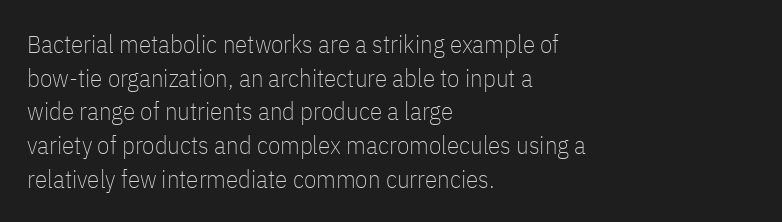
{"italic": "no", "bold": "no", "underline": "no", "align": "left", "line_spacing": "normal", "line_spacing_ratio": 1.35, "letter_spacing": "normal", "letter_spacing_em": 0.0, "glyph_px": 25}
